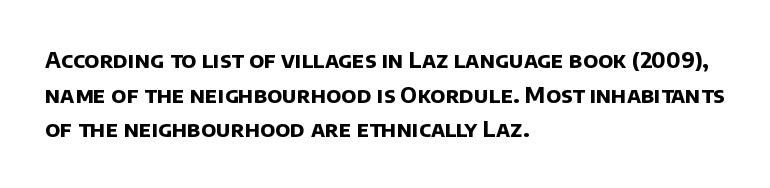
Q: Is the text bold? A: Yes.
Q: Is the text underlined? A: No.
Q: How is the paragraph aligned? A: Left-aligned.
Q: Is the spacing between letters normal or unusually wide? A: Normal.
Q: Is the spacing between lines tight, normal or loose? A: Normal.
